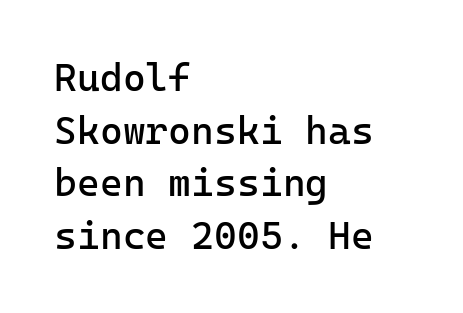
Is the type heavy? It reads as light-to-regular instead. Students, note that the glyphs here touch the page at normal intervals. Alignment: flush left. The passage shown is typeset with a sans-serif family.
